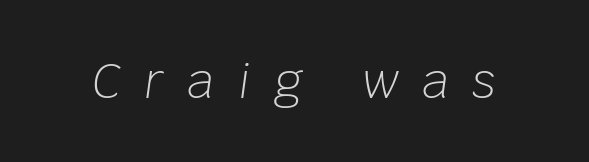
The image shows 48 px light type, italic (leaning right); set unusually wide letter spacing (+0.49 em), not underlined; low stroke contrast and a large x-height.
